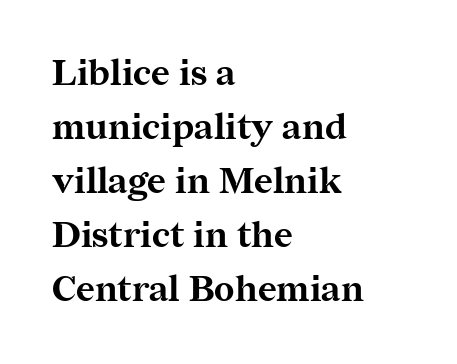
The image shows 36 px bold serif type, upright; set left-aligned, normal line spacing (1.5x), normal letter spacing, not underlined; medium stroke contrast and a medium x-height.
